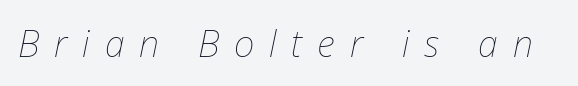
You can tell it's italic because the verticals aren't actually vertical. Do the characters align in a grid? No, the font is proportional. The glyphs are unaccompanied by any horizontal stroke below them. The letters look calm and open, with moderate or lighter stems. Between one letter and the next there's a generous, obvious gap.
